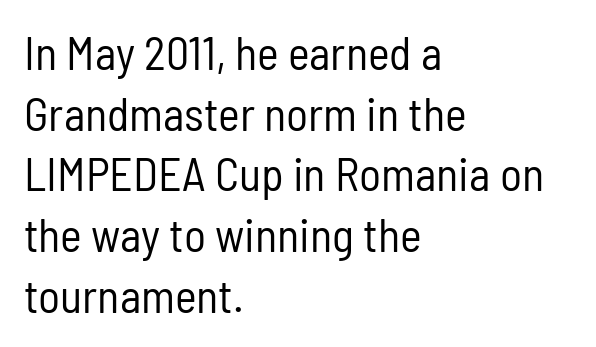
Q: Is the text bold? A: No.
Q: Is the text italic (slanted)? A: No, it is upright.
Q: Is the typeface a serif or a sans-serif typeface? A: Sans-serif.
Q: Is the text underlined? A: No.
Q: How is the paragraph aligned? A: Left-aligned.
Q: Is the spacing between letters normal or unusually wide? A: Normal.
Q: Is the spacing between lines tight, normal or loose? A: Normal.
Q: Width (condensed, normal, or wide)? A: Condensed.
Q: Stroke contrast? A: Low.
Q: x-height? A: Medium.
Q: Monospaced? A: No.
